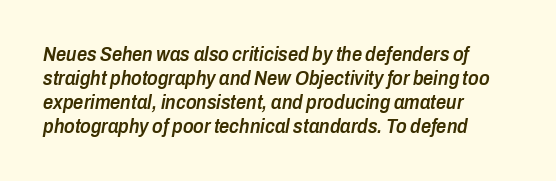
{"italic": "yes", "lean": "right", "slant_degrees": 10, "bold": "semi", "underline": "no", "align": "left", "line_spacing_ratio": 1.2, "letter_spacing": "normal", "letter_spacing_em": 0.0, "glyph_px": 20}
